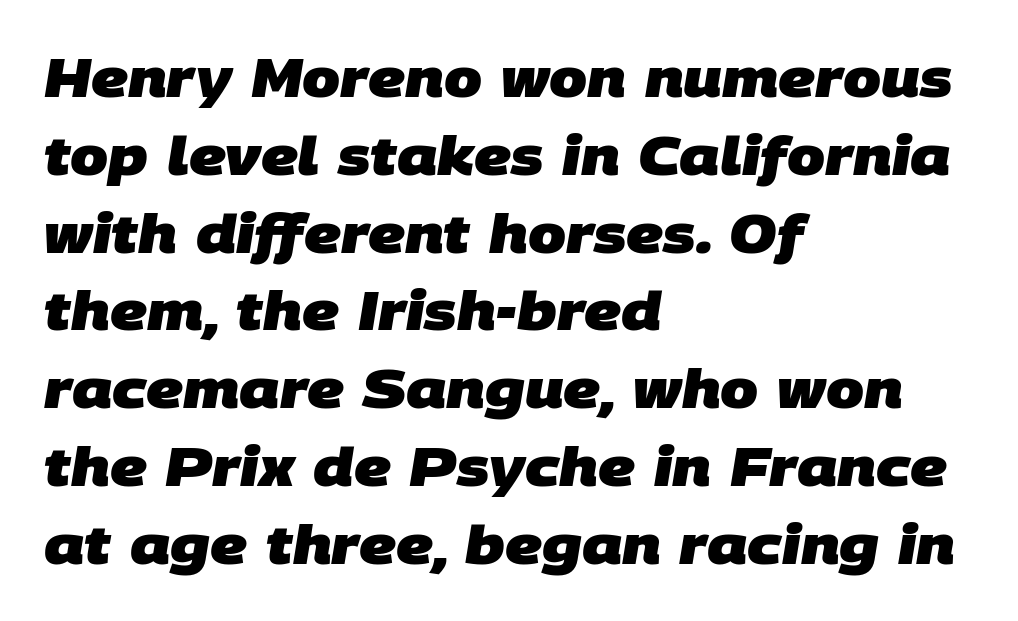
The image shows 54 px heavy sans-serif type; set left-aligned, normal line spacing (1.44x), normal letter spacing, not underlined; low stroke contrast and a large x-height.
